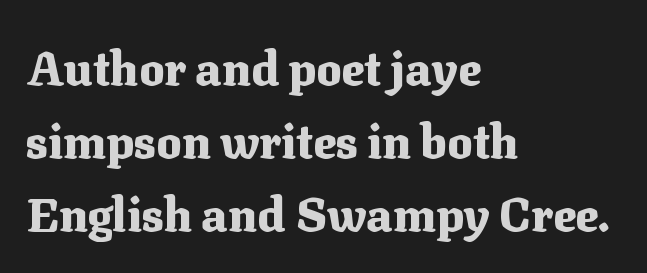
{"serif": "yes", "italic": "no", "bold": "yes", "weight": "heavy", "width": "normal", "stroke_contrast": "medium", "x_height": "medium", "monospaced": "no", "underline": "no", "align": "left", "line_spacing": "normal", "line_spacing_ratio": 1.55, "letter_spacing": "normal", "letter_spacing_em": 0.0, "glyph_px": 47}
